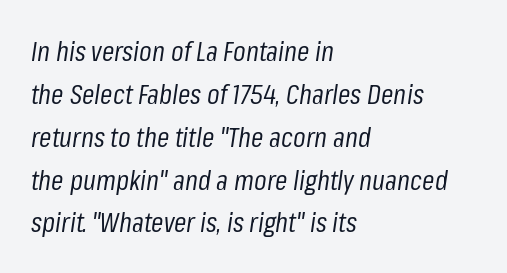
The image shows 28 px regular-weight, condensed type, italic (leaning right); set left-aligned, normal line spacing (1.53x), normal letter spacing, not underlined; low stroke contrast and a medium x-height.
